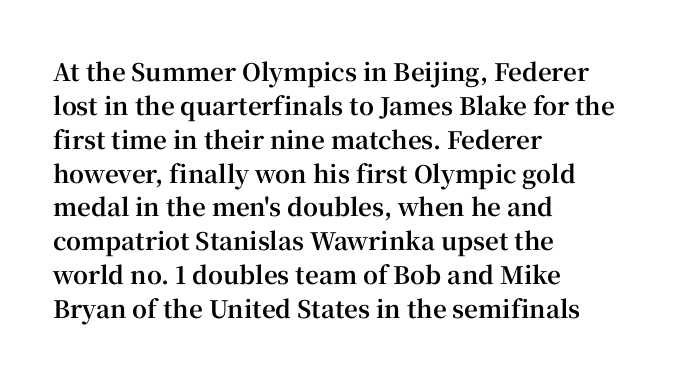
The image shows 24 px bold type, upright; set left-aligned, normal line spacing (1.41x), normal letter spacing, not underlined.
